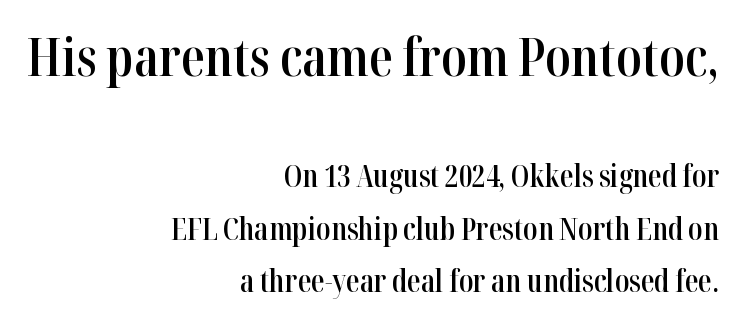
The image shows 53 px semibold, condensed serif type, upright; set right-aligned, line spacing 1.75x, normal letter spacing, not underlined; the first (top) block is 1.77x larger; high stroke contrast and a medium x-height.
